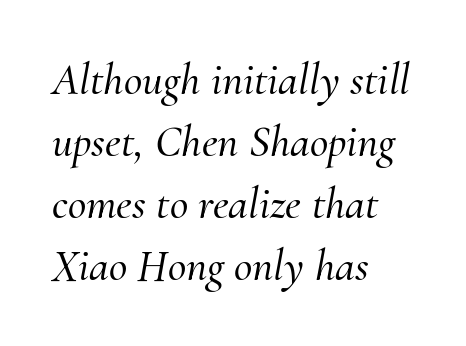
The image shows 45 px serif type, italic (leaning right); set left-aligned, normal line spacing (1.38x), normal letter spacing, not underlined; medium stroke contrast and a small x-height.
